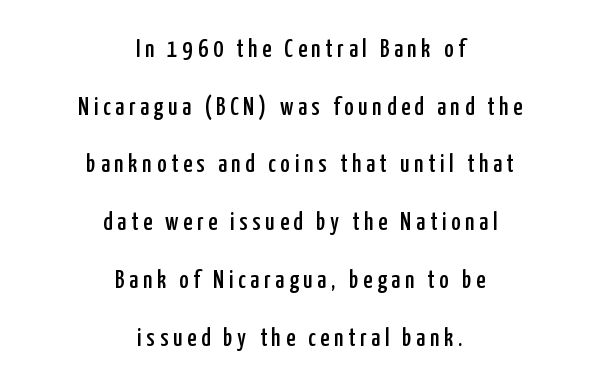
Every stem runs plumb, perpendicular to the baseline. Layout note: lines centered. Vertically, the passage feels expansive, rows floating well apart. Rule under the text: the space is simply empty.
